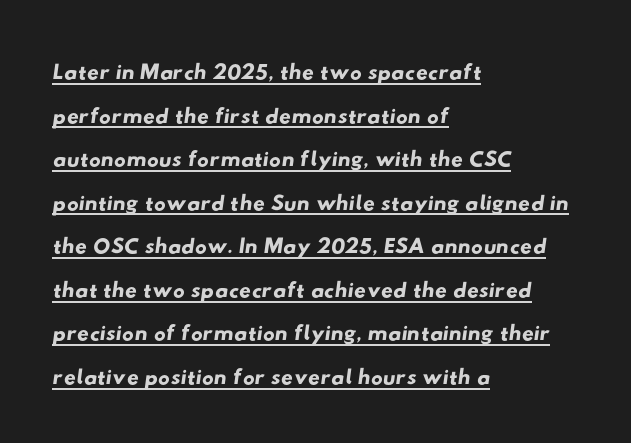
In terms of letterspacing, this is plain default setting. These lines are rendered in a variable-pitch font. This sample uses a sans-serif face. The passage is arranged the way most books set body copy — flush left.
